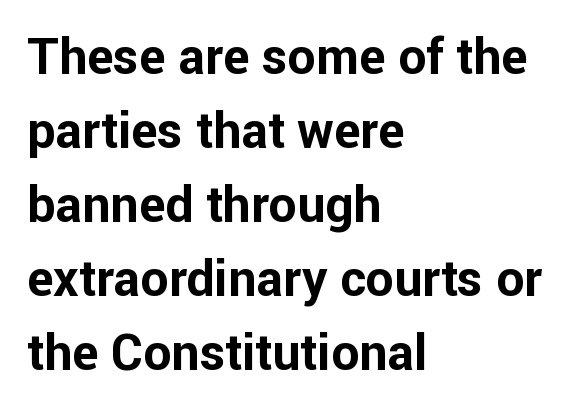
Has an underline been added? It has not. Serifs: no, the terminals of the letterforms are clean. A dark, heavy texture on the line: the type is bold. There is no visible air inserted between adjacent glyphs.
